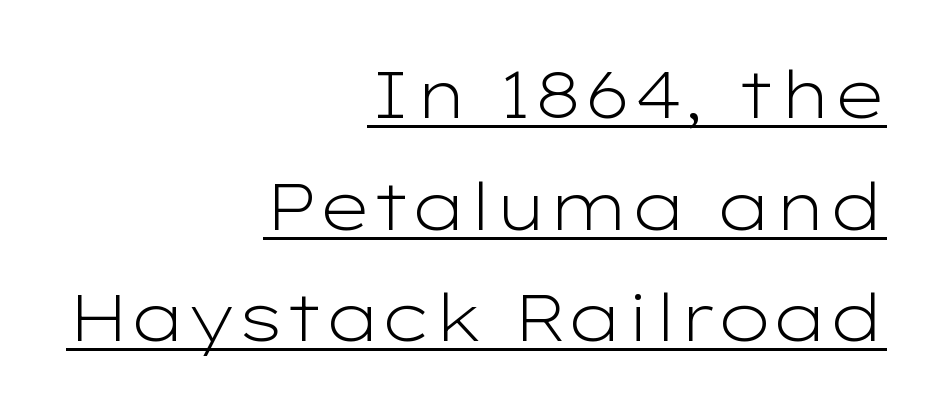
{"serif": "no", "italic": "no", "bold": "no", "weight": "light", "width": "wide", "stroke_contrast": "low", "x_height": "medium", "monospaced": "no", "underline": "yes", "align": "right", "line_spacing": "normal", "line_spacing_ratio": 1.69, "letter_spacing": "normal", "letter_spacing_em": 0.0, "glyph_px": 66}
